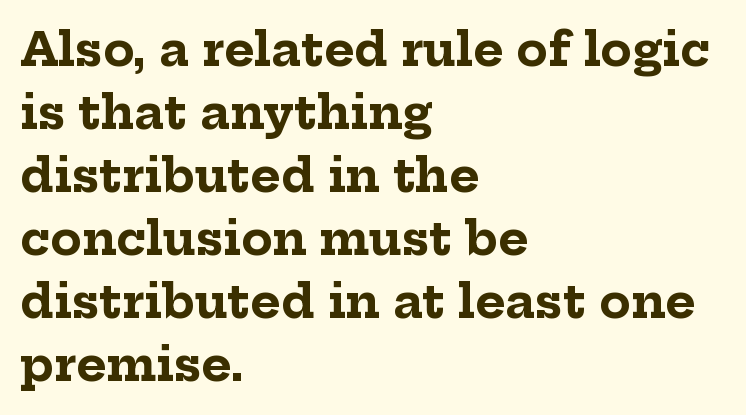
The image shows 46 px bold serif type, upright; set left-aligned, normal line spacing (1.37x), normal letter spacing, not underlined; low stroke contrast and a medium x-height.
